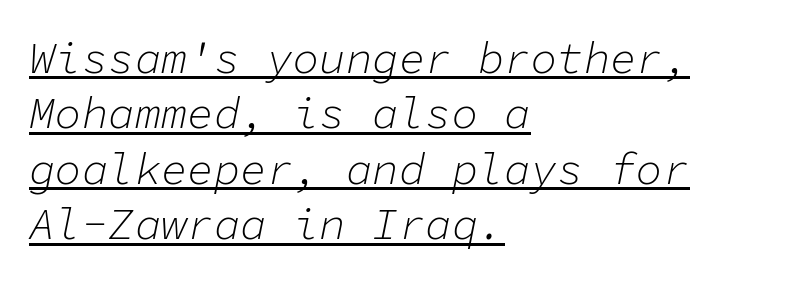
The image shows 44 px light type, italic (leaning right), monospaced; set left-aligned, normal line spacing (1.26x), normal letter spacing, underlined; low stroke contrast and a medium x-height.
